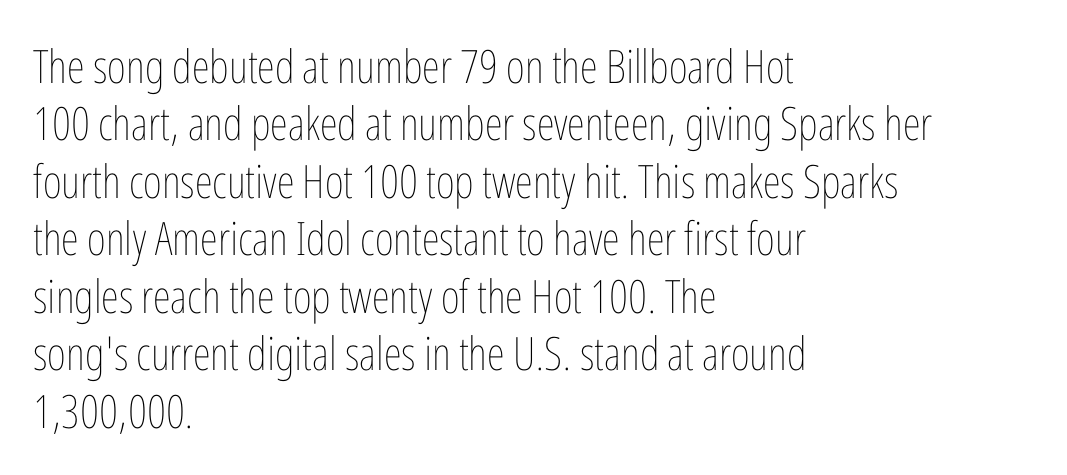
{"italic": "no", "bold": "no", "weight": "thin", "width": "condensed", "stroke_contrast": "low", "x_height": "medium", "monospaced": "no", "underline": "no", "align": "left", "line_spacing": "normal", "line_spacing_ratio": 1.25, "letter_spacing": "normal", "letter_spacing_em": 0.0, "glyph_px": 46}
